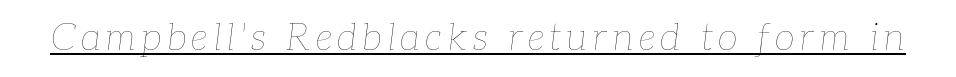
Q: Is the text bold? A: No.
Q: Is the text italic (slanted)? A: Yes, it leans right by about 7 degrees.
Q: Is the text underlined? A: Yes.
Q: Width (condensed, normal, or wide)? A: Normal.
Q: Stroke contrast? A: Low.
Q: x-height? A: Medium.
Q: Monospaced? A: No.
